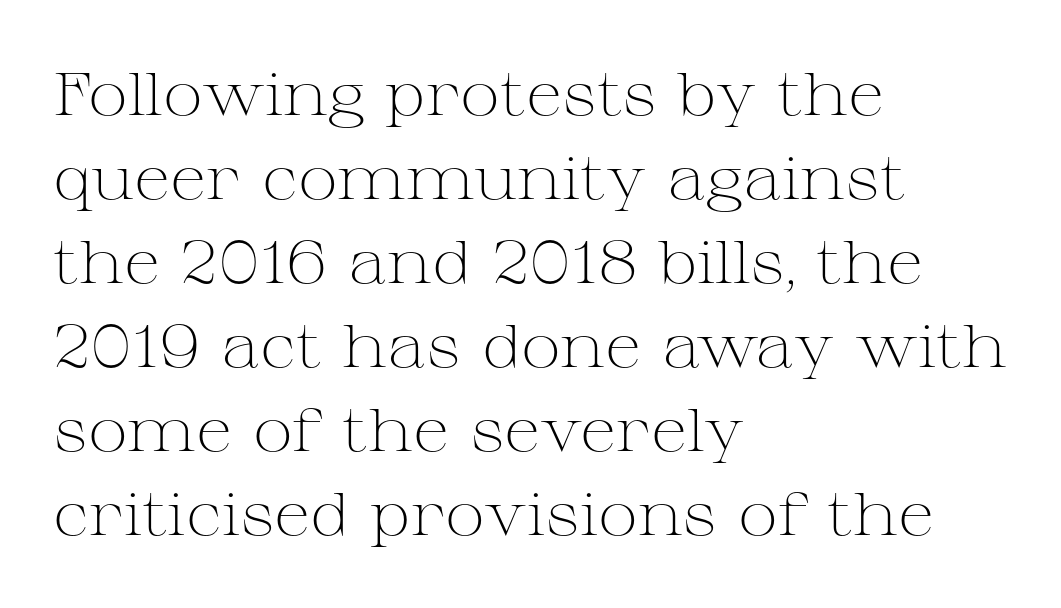
Q: Is the text bold? A: No.
Q: Is the text italic (slanted)? A: No, it is upright.
Q: Is the typeface a serif or a sans-serif typeface? A: Serif.
Q: Is the text underlined? A: No.
Q: How is the paragraph aligned? A: Left-aligned.
Q: Is the spacing between letters normal or unusually wide? A: Normal.
Q: Is the spacing between lines tight, normal or loose? A: Normal.
Q: Width (condensed, normal, or wide)? A: Wide.
Q: Stroke contrast? A: Medium.
Q: x-height? A: Medium.
Q: Monospaced? A: No.
